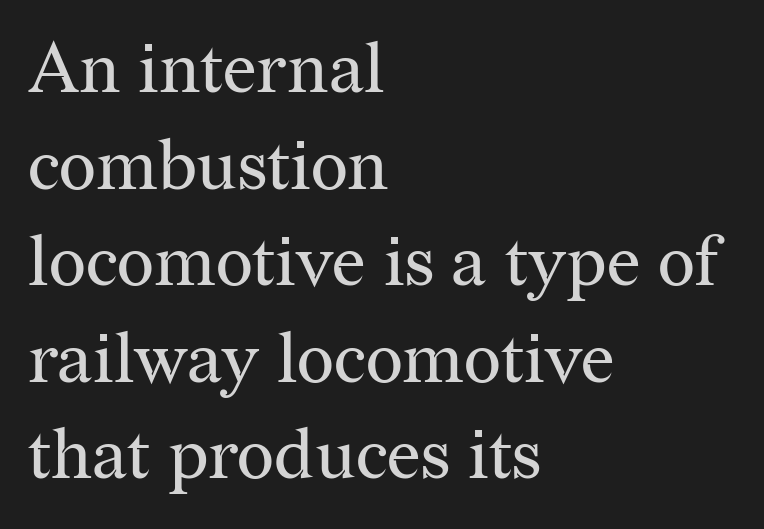
Q: Is the text bold? A: No.
Q: Is the text italic (slanted)? A: No, it is upright.
Q: Is the typeface a serif or a sans-serif typeface? A: Serif.
Q: Is the text underlined? A: No.
Q: How is the paragraph aligned? A: Left-aligned.
Q: Is the spacing between letters normal or unusually wide? A: Normal.
Q: Is the spacing between lines tight, normal or loose? A: Normal.
Q: Width (condensed, normal, or wide)? A: Normal.
Q: Stroke contrast? A: Medium.
Q: x-height? A: Medium.
Q: Monospaced? A: No.
